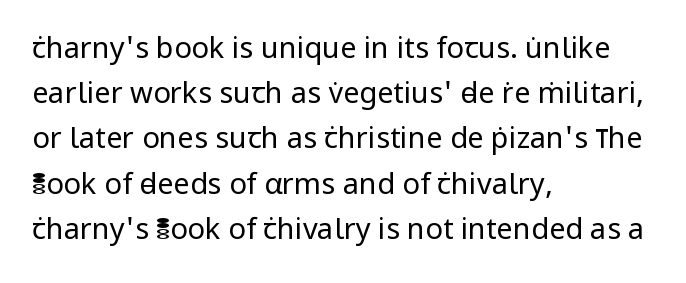
{"serif": "no", "italic": "no", "bold": "no", "weight": "regular", "width": "normal", "stroke_contrast": "low", "x_height": "medium", "monospaced": "no", "underline": "no", "align": "left", "line_spacing": "normal", "line_spacing_ratio": 1.56, "letter_spacing": "normal", "letter_spacing_em": 0.0, "glyph_px": 29}
